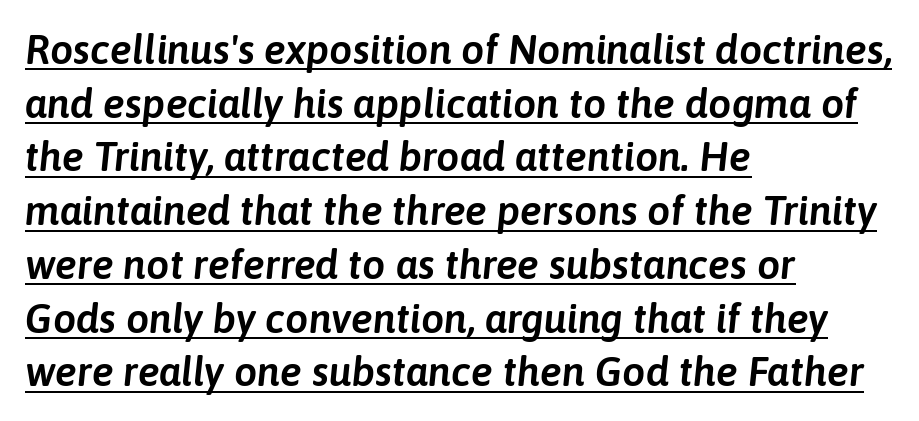
Proportional: the letters do not fall into vertical columns. Has an underline been added? It has. The text carries the slant typical of an italic or oblique font. The rendering keeps characters at their native spacing. In terms of leading, this rendering sits right in the middle.
